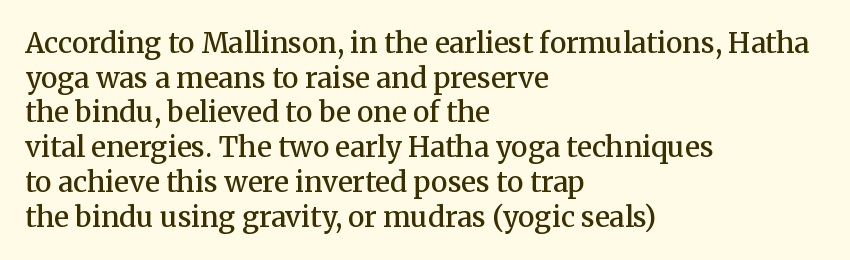
Q: Is the text bold? A: Semi-bold.
Q: Is the text italic (slanted)? A: No, it is upright.
Q: Is the typeface a serif or a sans-serif typeface? A: Serif.
Q: Is the text underlined? A: No.
Q: How is the paragraph aligned? A: Left-aligned.
Q: Is the spacing between letters normal or unusually wide? A: Normal.
Q: Width (condensed, normal, or wide)? A: Normal.
Q: Stroke contrast? A: Medium.
Q: x-height? A: Medium.
Q: Monospaced? A: No.
